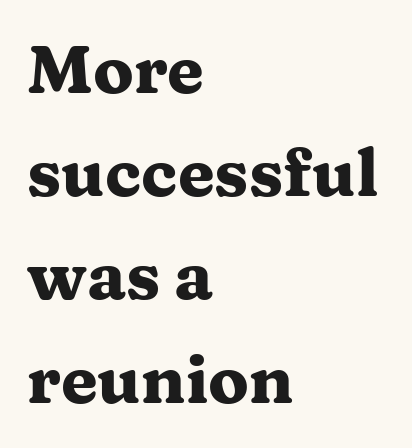
{"serif": "yes", "italic": "no", "bold": "yes", "weight": "heavy", "width": "wide", "stroke_contrast": "medium", "x_height": "medium", "monospaced": "no", "underline": "no", "align": "left", "line_spacing": "normal", "line_spacing_ratio": 1.54, "letter_spacing": "normal", "letter_spacing_em": 0.0, "glyph_px": 67}
